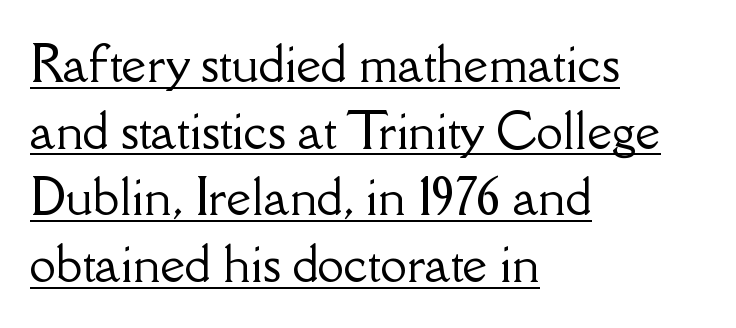
Between one letter and the next there's only the usual sliver of space. Glance below the letters and you will spot a drawn line. Designer's note — italics off, roman on. The font family rendered here belongs to the serif group.
